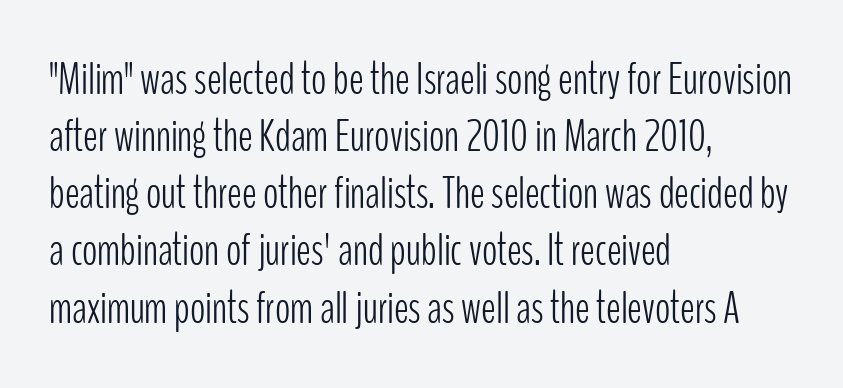
Proportional: the letters do not fall into vertical columns. Serif or sans? Sans — the stroke terminals are bare. On a weight scale, this lands at 450 or below. One glance says typical: line gaps are just what's usual. Italic? Not at all — the glyphs are vertical.
